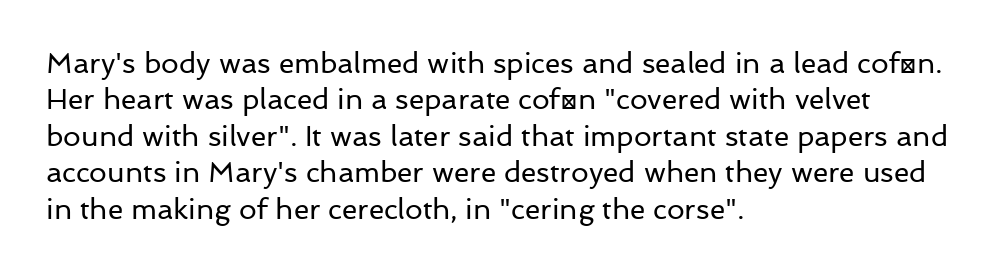
{"serif": "no", "italic": "no", "bold": "no", "weight": "regular", "width": "normal", "stroke_contrast": "low", "x_height": "medium", "monospaced": "no", "underline": "no", "align": "left", "line_spacing": "normal", "line_spacing_ratio": 1.3, "letter_spacing": "normal", "letter_spacing_em": 0.0, "glyph_px": 28}
